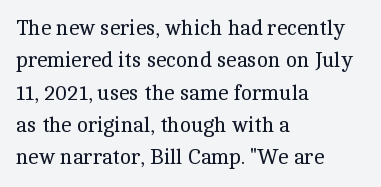
Words float on clear page, feet unadorned. Letters have the restrained weight of plain body copy at most. Horizontal alignment here is leftward, the default for most running prose. Whoever set this chose a conventional vertical rhythm. This sample uses an upright cut, with every glyph sitting square on the baseline.
